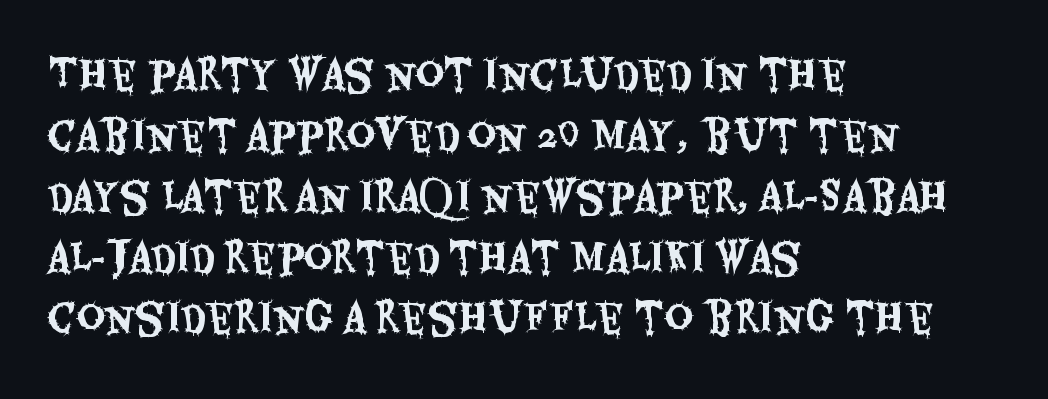
Anything drawn beneath the words? Only blank space. Observe the absence of serifs on each vertical stroke in this sample. Character widths vary here, with narrow letters taking less room than wide ones. The text block is weighted toward the left margin, trailing off unevenly rightward.
